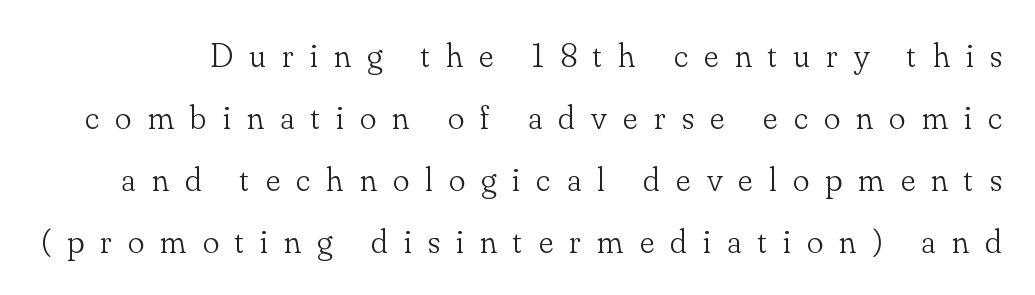
Q: Is the text bold? A: No.
Q: Is the text italic (slanted)? A: No, it is upright.
Q: Is the typeface a serif or a sans-serif typeface? A: Serif.
Q: Is the text underlined? A: No.
Q: Is the spacing between letters normal or unusually wide? A: Unusually wide.
Q: Width (condensed, normal, or wide)? A: Normal.
Q: Stroke contrast? A: Low.
Q: x-height? A: Small.
Q: Monospaced? A: No.
